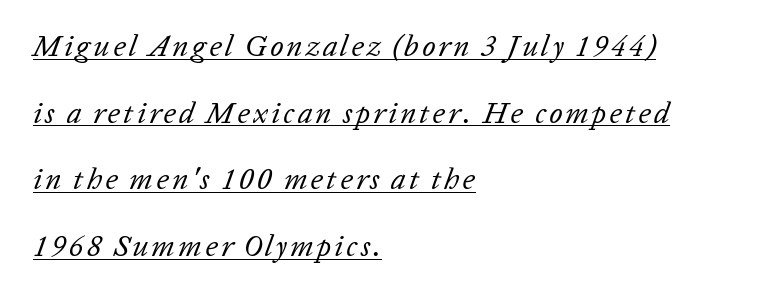
The image shows 30 px regular-weight type, italic (leaning right); set left-aligned, loose line spacing (2.22x), underlined; low stroke contrast and a medium x-height.
